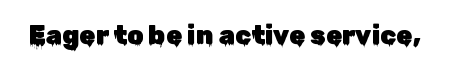
Is there any slant? The stems are plumb. Descenders are the only things crossing below the line. The line texture is even and compact thanks to regular tracking.
